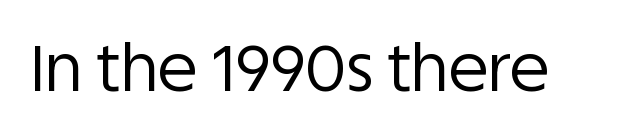
The rendering uses natural spacing where letterforms have individual widths. Here the glyphs are tracked normally, forming tight word shapes. Rendered with straight, roman letterforms. The characters display no serif detailing; their extremities are plain. The words here are not underlined.
